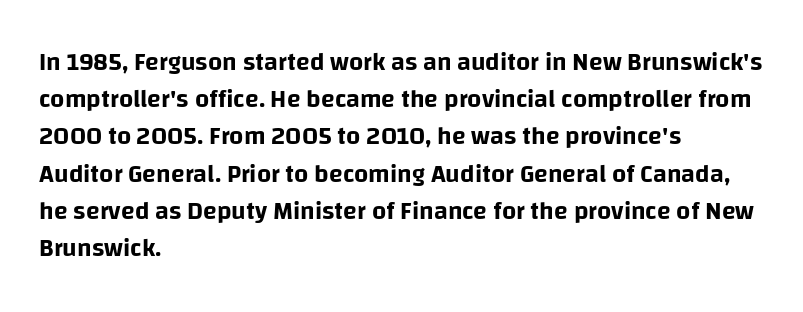
The image shows 25 px text type, upright; set left-aligned, normal line spacing (1.49x), normal letter spacing, not underlined.
